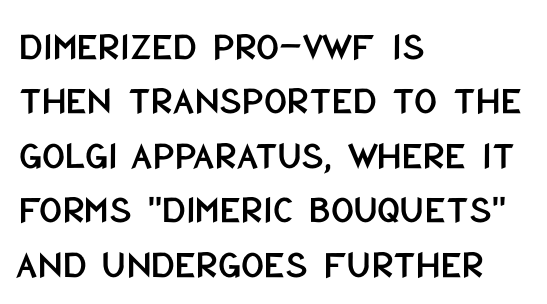
{"serif": "no", "italic": "no", "width": "condensed", "stroke_contrast": "low", "x_height": "large", "monospaced": "no", "underline": "no", "align": "left", "line_spacing": "normal", "line_spacing_ratio": 1.36, "letter_spacing": "normal", "letter_spacing_em": 0.0, "glyph_px": 40}
